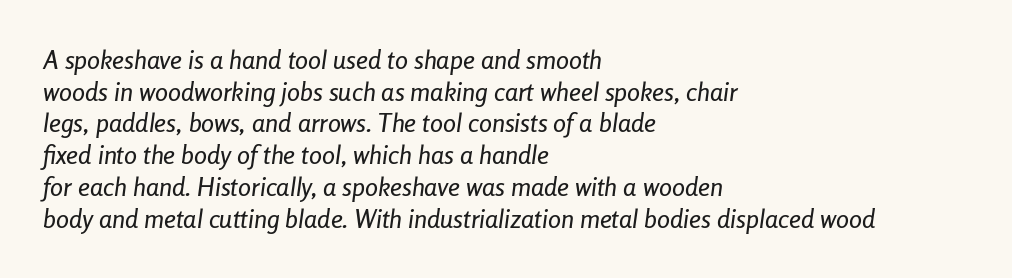
Q: Is the text italic (slanted)? A: Yes, it leans right by about 8 degrees.
Q: Is the text underlined? A: No.
Q: How is the paragraph aligned? A: Left-aligned.
Q: Is the spacing between letters normal or unusually wide? A: Normal.
